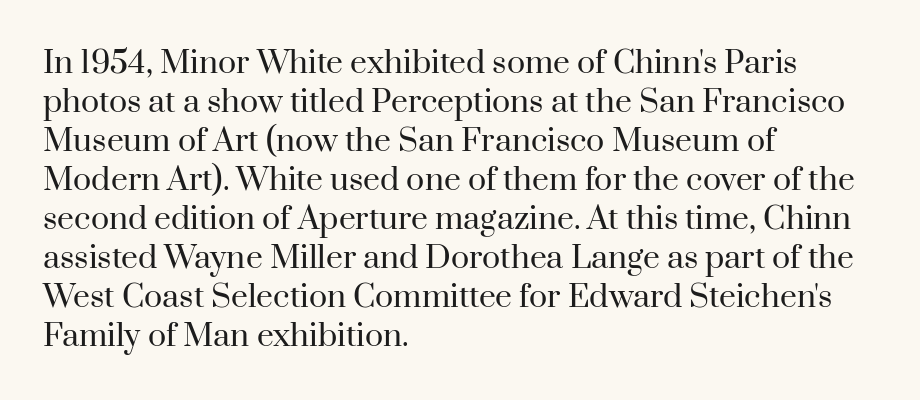
Honestly, the letter spacing is just normal — you wouldn't notice it. Looks like regular typesetting: each glyph gets only the width it needs. These lines sit exactly where default settings would place them. Quick note: underline off. All the whitespace from short lines collects on the right. This reads as an unemphasized weight, regular at the heaviest.
